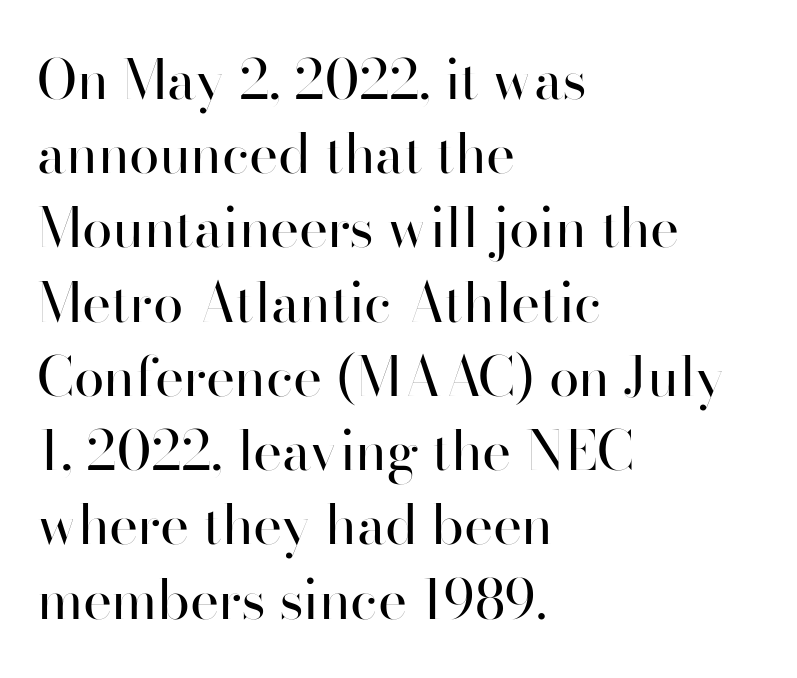
{"serif": "no", "italic": "no", "bold": "no", "weight": "regular", "width": "normal", "stroke_contrast": "high", "x_height": "small", "monospaced": "no", "underline": "no", "align": "left", "line_spacing": "normal", "line_spacing_ratio": 1.35, "letter_spacing": "normal", "letter_spacing_em": 0.0, "glyph_px": 55}
